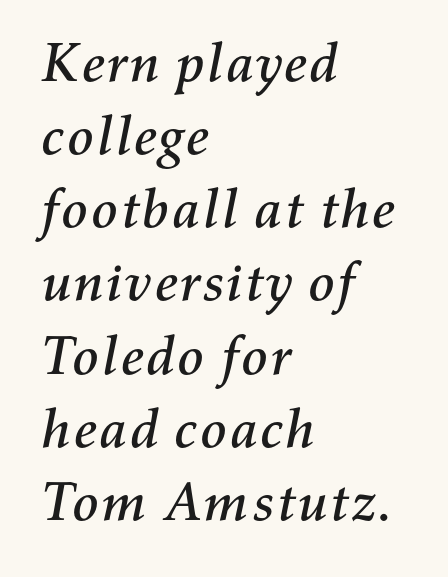
{"italic": "yes", "lean": "right", "slant_degrees": 11, "width": "normal", "stroke_contrast": "medium", "x_height": "medium", "monospaced": "no", "underline": "no", "align": "left", "line_spacing": "normal", "line_spacing_ratio": 1.33, "letter_spacing": "normal", "letter_spacing_em": 0.0, "glyph_px": 55}
